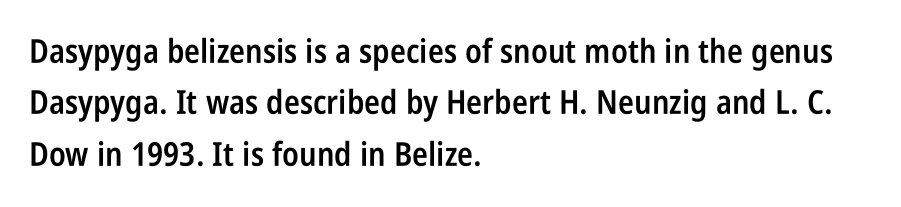
The image shows 33 px semibold, condensed sans-serif type, upright; set left-aligned, normal line spacing (1.56x), normal letter spacing, not underlined; low stroke contrast and a large x-height.
